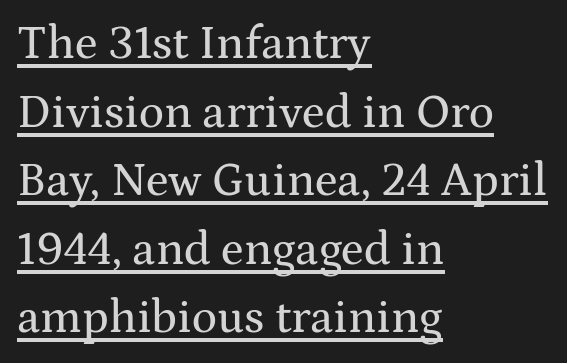
The tracking reads as untouched default to a designer's eye. Leading matches the norm, producing a regular column. Does the lettering tilt? It doesn't — this is upright. The rendered words wear a rule along their underside. Is this a fixed-width face? No — the glyphs have proportional, varying widths. The face used here is seriffed, in the tradition of book romans.
